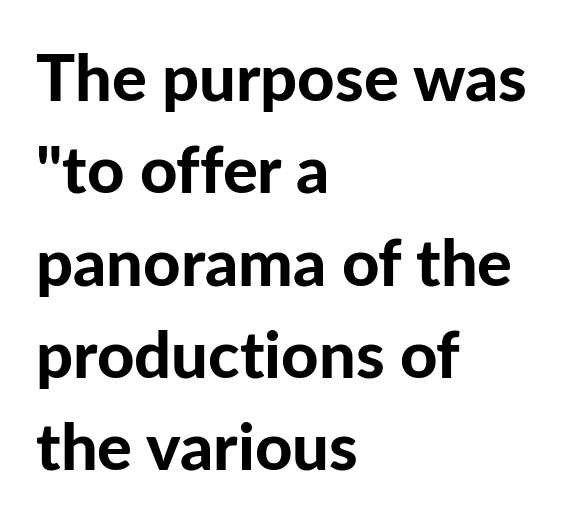
The image shows 65 px bold sans-serif type, upright; set left-aligned, normal line spacing (1.42x), normal letter spacing, not underlined; low stroke contrast and a medium x-height.
